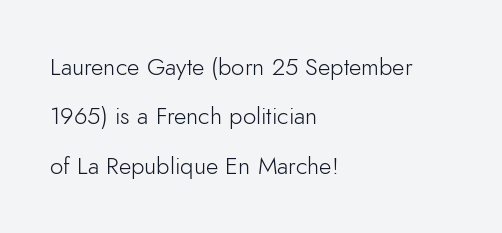
The characters are drawn with everyday or finer stroke widths. Underline: absent. These lines were composed using upright roman letters. Honestly, the letter spacing is just normal — you wouldn't notice it. Does the copy run flush right? No — it runs flush left.
